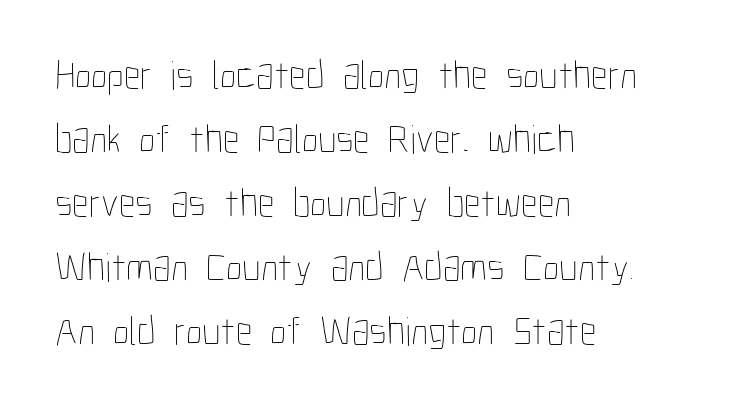
{"italic": "no", "bold": "no", "weight": "thin", "width": "condensed", "stroke_contrast": "low", "x_height": "medium", "monospaced": "no", "underline": "no", "align": "left", "line_spacing": "normal", "line_spacing_ratio": 1.56, "letter_spacing": "normal", "letter_spacing_em": 0.0, "glyph_px": 41}
